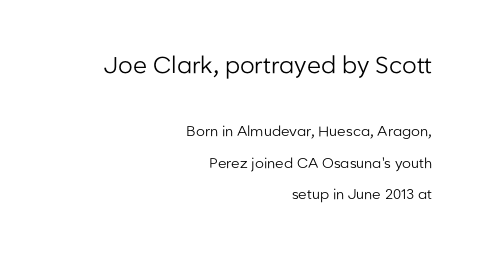
The designer dialed line spacing up above the default. The strip under each line holds only bare page. The axis of the letterforms is exactly vertical. Top chunk: large. Bottom chunk: small. The ragged edge is on the left, which tells us the setting is flush right. The passage shown has conventional tracking throughout.
